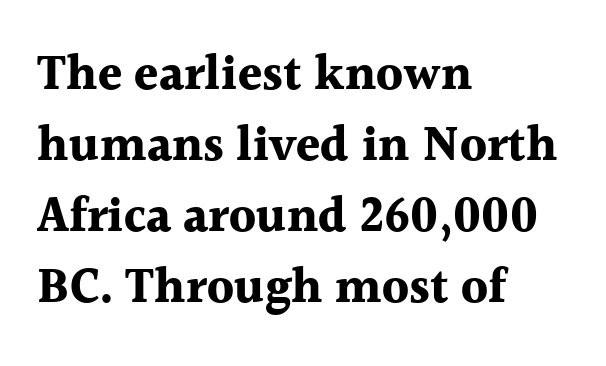
Descender tails drop into unmarked territory. The ragged edge is on the right, which tells us the setting is flush left. The sample has been set heavy, in full bold. These lines are rendered in a variable-pitch font. Default kerning and tracking; the words read as compact shapes.
